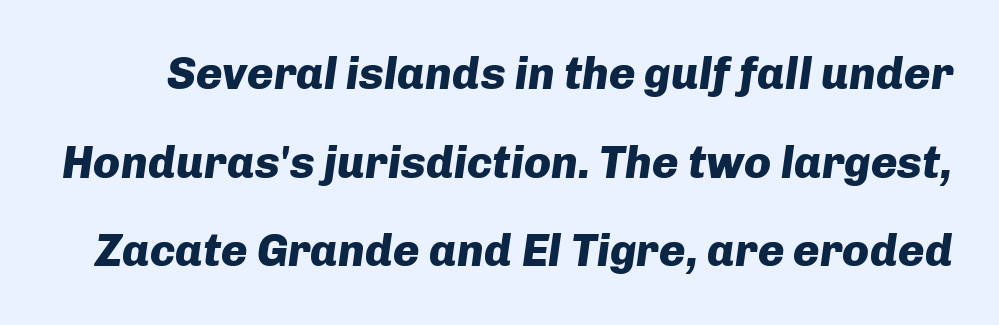
Q: Is the text bold? A: Yes.
Q: Is the text italic (slanted)? A: Yes, it leans right by about 8 degrees.
Q: Is the text underlined? A: No.
Q: Is the spacing between letters normal or unusually wide? A: Normal.
Q: Is the spacing between lines tight, normal or loose? A: Loose.
Q: Width (condensed, normal, or wide)? A: Normal.
Q: Stroke contrast? A: Low.
Q: x-height? A: Medium.
Q: Monospaced? A: No.
